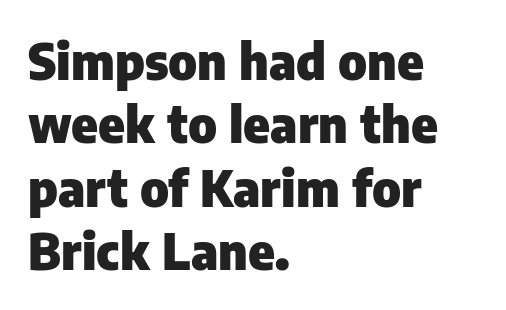
Q: Is the text bold? A: Yes.
Q: Is the text italic (slanted)? A: No, it is upright.
Q: Is the typeface a serif or a sans-serif typeface? A: Sans-serif.
Q: Is the text underlined? A: No.
Q: How is the paragraph aligned? A: Left-aligned.
Q: Is the spacing between letters normal or unusually wide? A: Normal.
Q: Is the spacing between lines tight, normal or loose? A: Normal.
Q: Width (condensed, normal, or wide)? A: Normal.
Q: Stroke contrast? A: Low.
Q: x-height? A: Medium.
Q: Monospaced? A: No.
